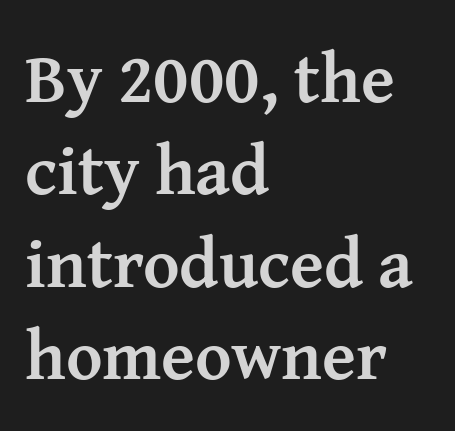
Q: Is the text bold? A: Yes.
Q: Is the text italic (slanted)? A: No, it is upright.
Q: Is the typeface a serif or a sans-serif typeface? A: Serif.
Q: Is the text underlined? A: No.
Q: How is the paragraph aligned? A: Left-aligned.
Q: Is the spacing between letters normal or unusually wide? A: Normal.
Q: Is the spacing between lines tight, normal or loose? A: Normal.
Q: Width (condensed, normal, or wide)? A: Normal.
Q: Stroke contrast? A: Medium.
Q: x-height? A: Medium.
Q: Monospaced? A: No.
